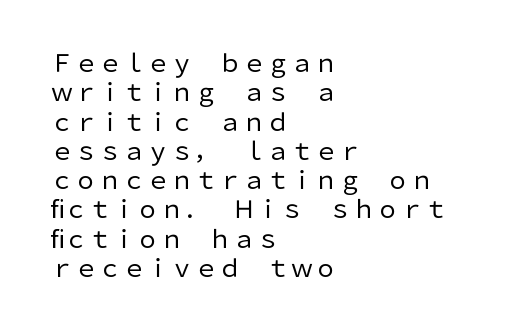
{"italic": "no", "bold": "no", "underline": "no", "align": "left", "line_spacing_ratio": 1.22, "letter_spacing": "normal", "letter_spacing_em": 0.0, "glyph_px": 24}
